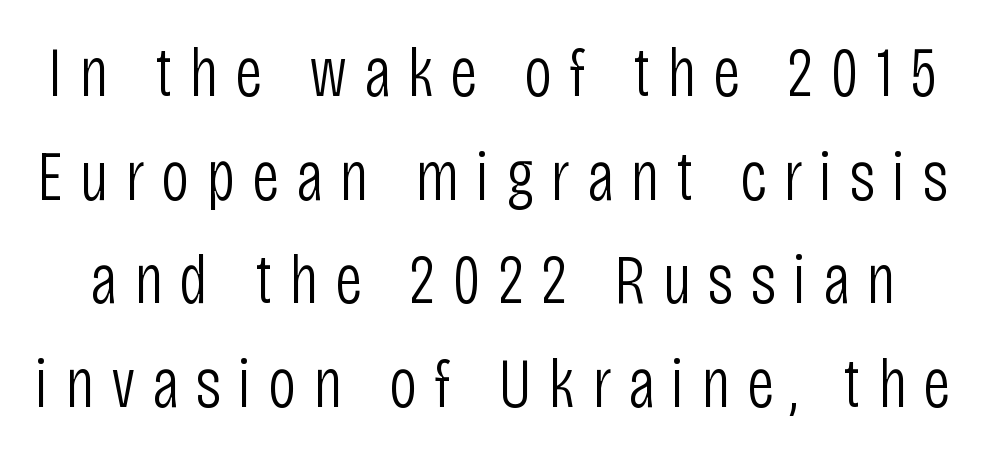
{"serif": "no", "italic": "no", "bold": "no", "weight": "light", "width": "condensed", "stroke_contrast": "low", "x_height": "large", "monospaced": "no", "underline": "no", "line_spacing": "normal", "line_spacing_ratio": 1.46, "letter_spacing": "wide", "letter_spacing_em": 0.23, "glyph_px": 71}
